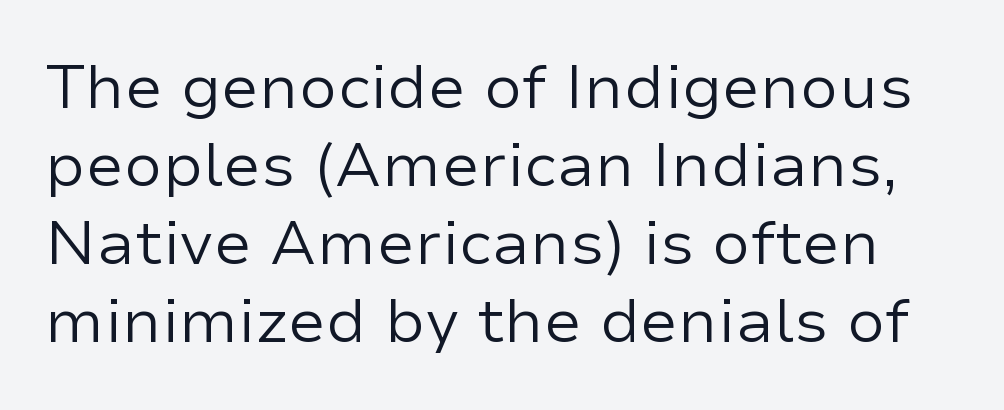
The image shows 62 px regular-weight sans-serif type, upright; set normal line spacing (1.26x), normal letter spacing, not underlined; low stroke contrast and a medium x-height.
